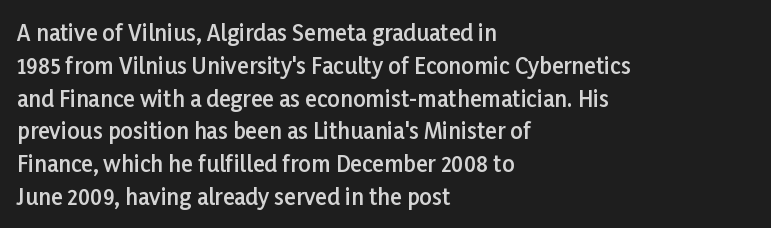
This sample is left-justified, so line endings fall wherever the words run out. Has an underline been added? It has not. The glyphs have the mass of a demibold cut, below bold. Nothing unusual about the tracking: characters are spaced as the font intends.
